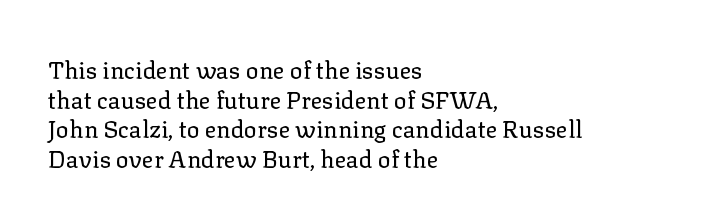
{"italic": "no", "bold": "no", "underline": "no", "align": "left", "line_spacing_ratio": 1.23, "letter_spacing": "normal", "letter_spacing_em": 0.0, "glyph_px": 24}
